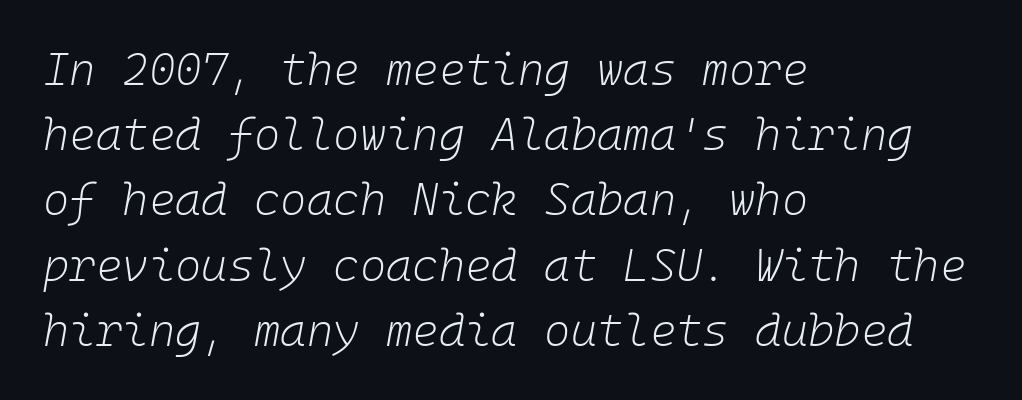
Words appear dense and cohesive because spacing is normal. Style check: oblique. You could count columns in this text — the font is strictly monospaced. The weight tops out at a normal text grade. Summary of vertical rhythm: regular, with standard interline spacing.
